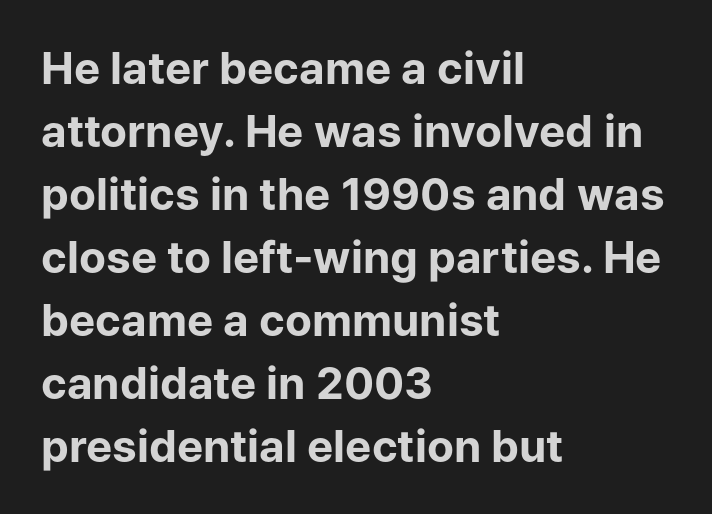
Q: Is the text bold? A: Yes.
Q: Is the text italic (slanted)? A: No, it is upright.
Q: Is the typeface a serif or a sans-serif typeface? A: Sans-serif.
Q: Is the text underlined? A: No.
Q: How is the paragraph aligned? A: Left-aligned.
Q: Is the spacing between letters normal or unusually wide? A: Normal.
Q: Is the spacing between lines tight, normal or loose? A: Normal.
Q: Width (condensed, normal, or wide)? A: Normal.
Q: Stroke contrast? A: Low.
Q: x-height? A: Medium.
Q: Monospaced? A: No.
